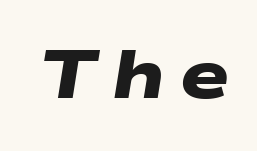
Q: Is the text bold? A: Yes.
Q: Is the typeface a serif or a sans-serif typeface? A: Sans-serif.
Q: Is the text underlined? A: No.
Q: Is the spacing between letters normal or unusually wide? A: Unusually wide.
Q: Width (condensed, normal, or wide)? A: Wide.
Q: Stroke contrast? A: Low.
Q: x-height? A: Medium.
Q: Monospaced? A: No.
